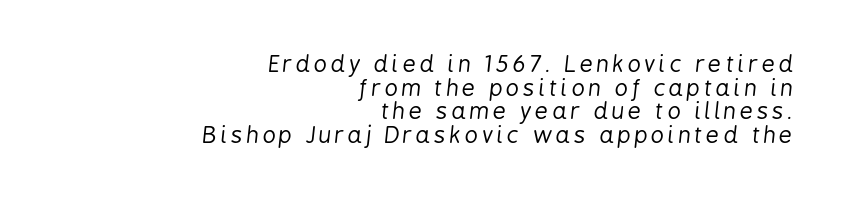
Q: Is the text bold? A: No.
Q: Is the text italic (slanted)? A: Yes, it leans right by about 6 degrees.
Q: Is the text underlined? A: No.
Q: How is the paragraph aligned? A: Right-aligned.
Q: Is the spacing between lines tight, normal or loose? A: Tight.
